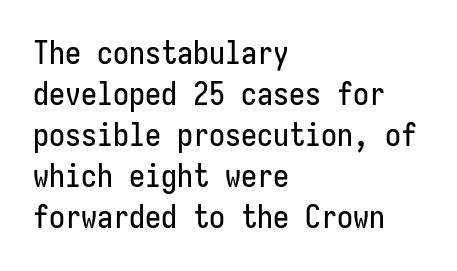
The lines are quadded left. How are the letters spaced? Ordinarily, with no added tracking. Descenders hang freely into open space. These lines are composed in type without serifs. Is this a fixed-width face? Yes — each glyph sits in an identical cell. Whoever set this chose a conventional vertical rhythm.
